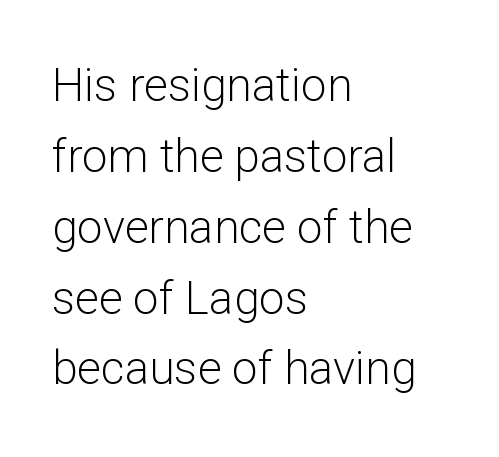
Q: Is the text bold? A: No.
Q: Is the text italic (slanted)? A: No, it is upright.
Q: Is the typeface a serif or a sans-serif typeface? A: Sans-serif.
Q: Is the text underlined? A: No.
Q: How is the paragraph aligned? A: Left-aligned.
Q: Is the spacing between letters normal or unusually wide? A: Normal.
Q: Is the spacing between lines tight, normal or loose? A: Normal.
Q: Width (condensed, normal, or wide)? A: Normal.
Q: Stroke contrast? A: Low.
Q: x-height? A: Medium.
Q: Monospaced? A: No.
